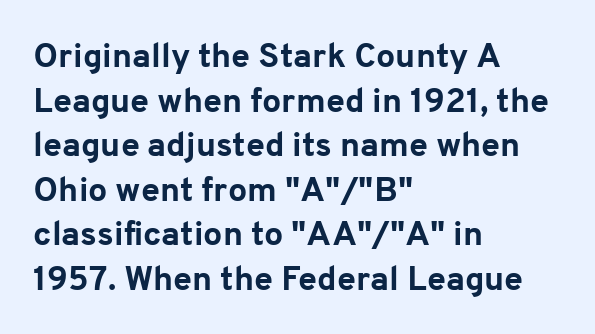
Q: Is the text bold? A: Yes.
Q: Is the text italic (slanted)? A: No, it is upright.
Q: Is the typeface a serif or a sans-serif typeface? A: Sans-serif.
Q: Is the text underlined? A: No.
Q: How is the paragraph aligned? A: Left-aligned.
Q: Is the spacing between letters normal or unusually wide? A: Normal.
Q: Is the spacing between lines tight, normal or loose? A: Normal.
Q: Width (condensed, normal, or wide)? A: Normal.
Q: Stroke contrast? A: Low.
Q: x-height? A: Medium.
Q: Monospaced? A: No.
